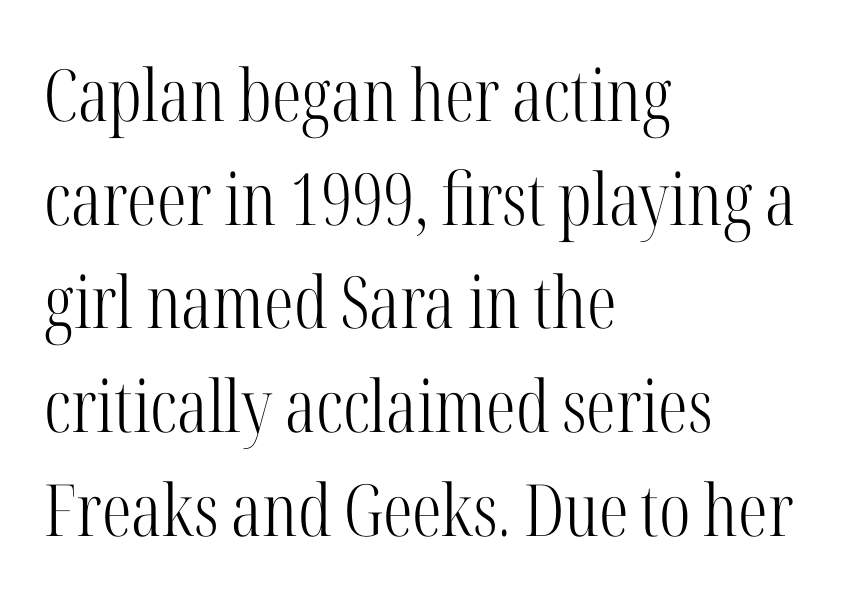
The image shows 72 px light, condensed serif type, upright; set left-aligned, normal line spacing (1.44x), normal letter spacing, not underlined; high stroke contrast and a medium x-height.
